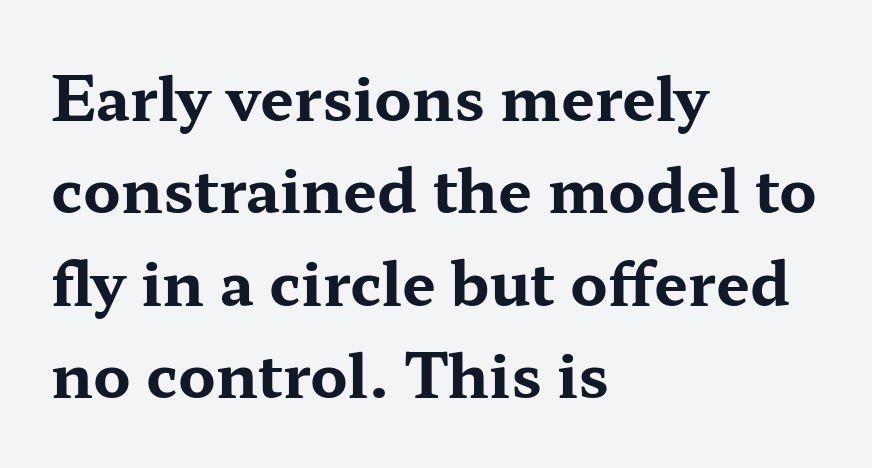
Short and long lines alike share a common starting point at left. Its strokes are broad and dark, the hallmark of bold type. The type sits square on the baseline with zero lean. The gap between lines stays unmarked.
